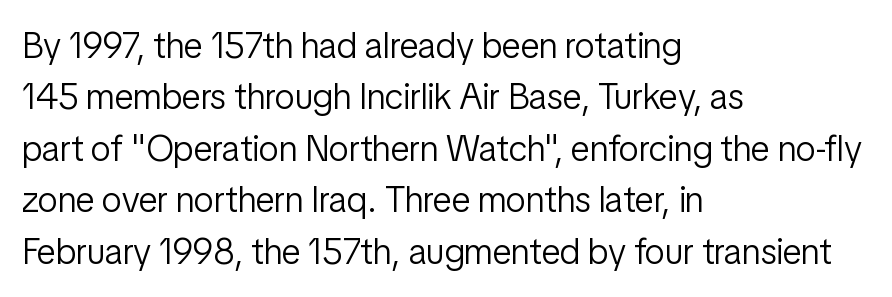
Whoever set this chose a conventional vertical rhythm. Summary of weight: not heavy and not bold. This sample uses an upright cut, with every glyph sitting square on the baseline. Glyph-to-glyph distance matches everyday printed text.
